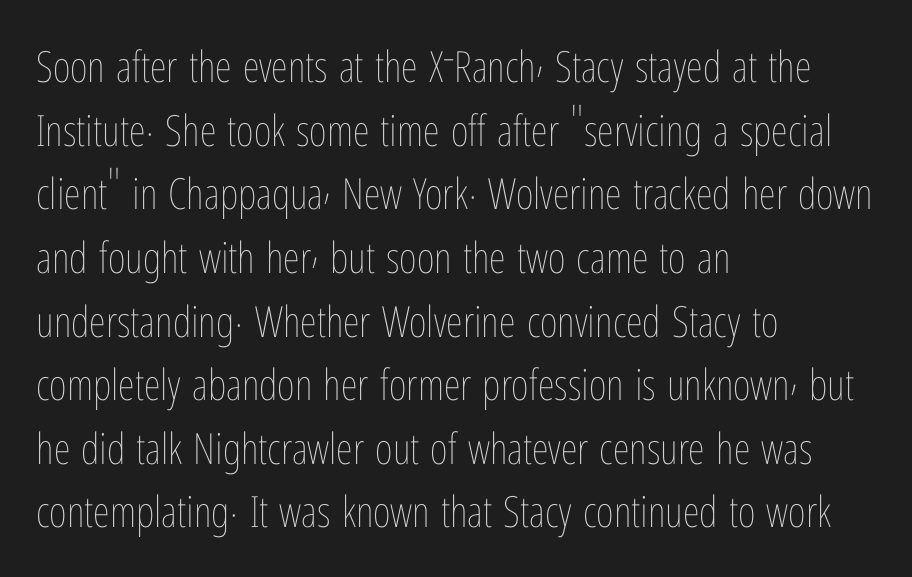
{"italic": "no", "bold": "no", "weight": "thin", "width": "condensed", "stroke_contrast": "low", "x_height": "medium", "monospaced": "no", "underline": "no", "align": "left", "line_spacing": "normal", "line_spacing_ratio": 1.48, "letter_spacing": "normal", "letter_spacing_em": 0.0, "glyph_px": 43}
